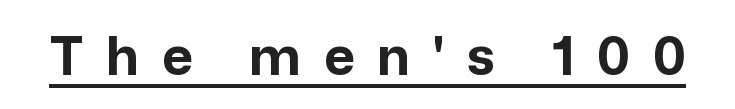
{"serif": "no", "italic": "no", "bold": "yes", "weight": "bold", "width": "normal", "stroke_contrast": "low", "x_height": "medium", "monospaced": "no", "underline": "yes", "letter_spacing": "wide", "letter_spacing_em": 0.43, "glyph_px": 53}
